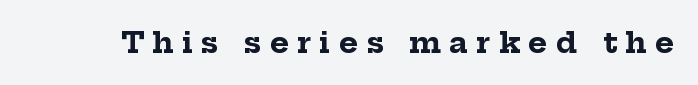
Each letter keeps its own natural width here, so spacing adapts to shape. Font category for this specimen: serif. Is the letter spacing exaggerated? Yes — the characters are pushed far apart. Is there any slant? The stems are plumb. The specimen omits any rule beneath the text block's lines. Weight check: bold — yes, fully.
